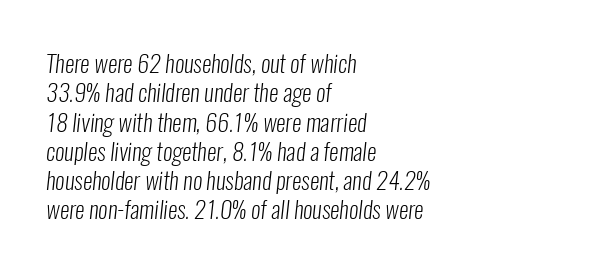
No extra tracking has been applied to these lines. The typesetting does not lean heavy: it is not bold. In CSS terms this would be text-align: left. Decoration check: the copy has no underline.
